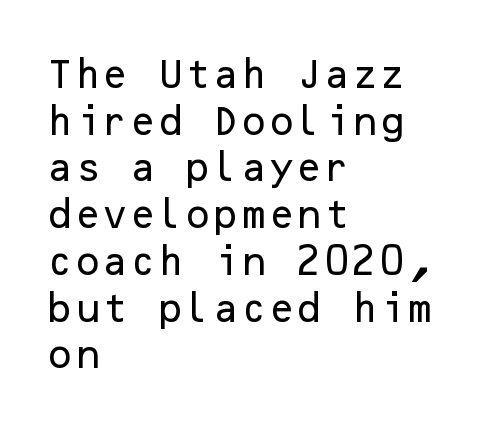
Q: Is the text italic (slanted)? A: No, it is upright.
Q: Is the typeface a serif or a sans-serif typeface? A: Sans-serif.
Q: Is the text underlined? A: No.
Q: How is the paragraph aligned? A: Left-aligned.
Q: Is the spacing between letters normal or unusually wide? A: Normal.
Q: Is the spacing between lines tight, normal or loose? A: Normal.
Q: Width (condensed, normal, or wide)? A: Normal.
Q: Stroke contrast? A: Low.
Q: x-height? A: Medium.
